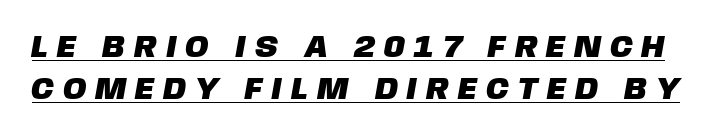
The image shows 31 px sans-serif type; set normal line spacing (1.35x), unusually wide letter spacing (+0.34 em), underlined; low stroke contrast and a large x-height.
